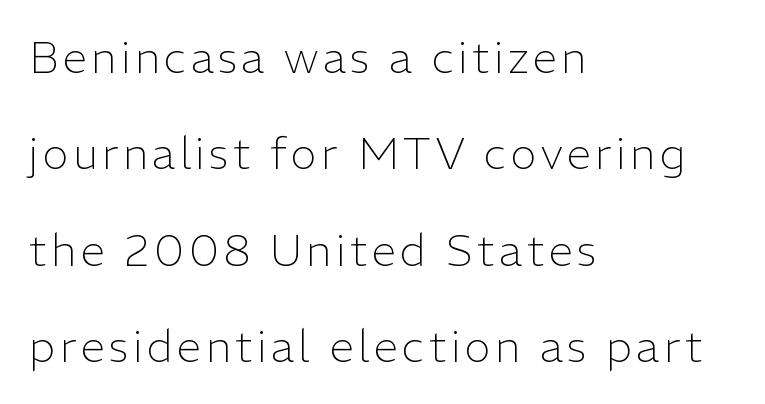
{"serif": "no", "italic": "no", "bold": "no", "weight": "light", "width": "normal", "stroke_contrast": "low", "x_height": "medium", "monospaced": "no", "underline": "no", "align": "left", "line_spacing": "loose", "line_spacing_ratio": 2.19, "glyph_px": 44}
